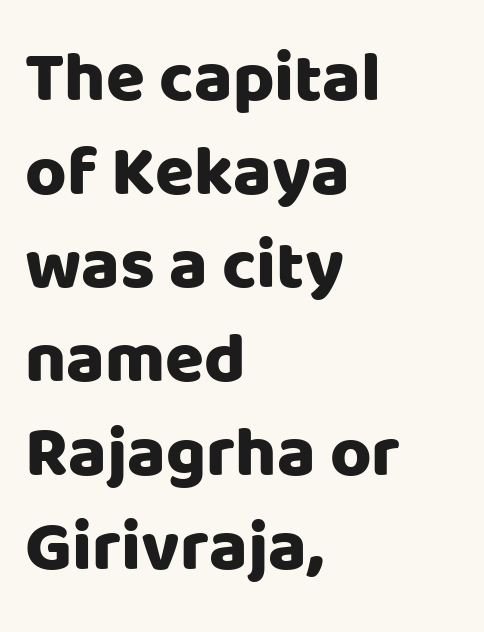
The image shows 71 px sans-serif type, upright; set left-aligned, normal line spacing (1.32x), normal letter spacing, not underlined; low stroke contrast and a large x-height.
